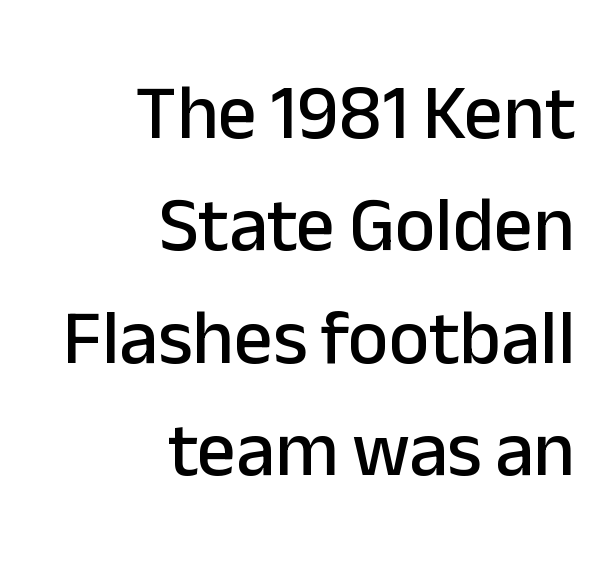
Q: Is the text italic (slanted)? A: No, it is upright.
Q: Is the typeface a serif or a sans-serif typeface? A: Sans-serif.
Q: Is the text underlined? A: No.
Q: How is the paragraph aligned? A: Right-aligned.
Q: Is the spacing between letters normal or unusually wide? A: Normal.
Q: Is the spacing between lines tight, normal or loose? A: Normal.
Q: Width (condensed, normal, or wide)? A: Normal.
Q: Stroke contrast? A: Low.
Q: x-height? A: Medium.
Q: Monospaced? A: No.
